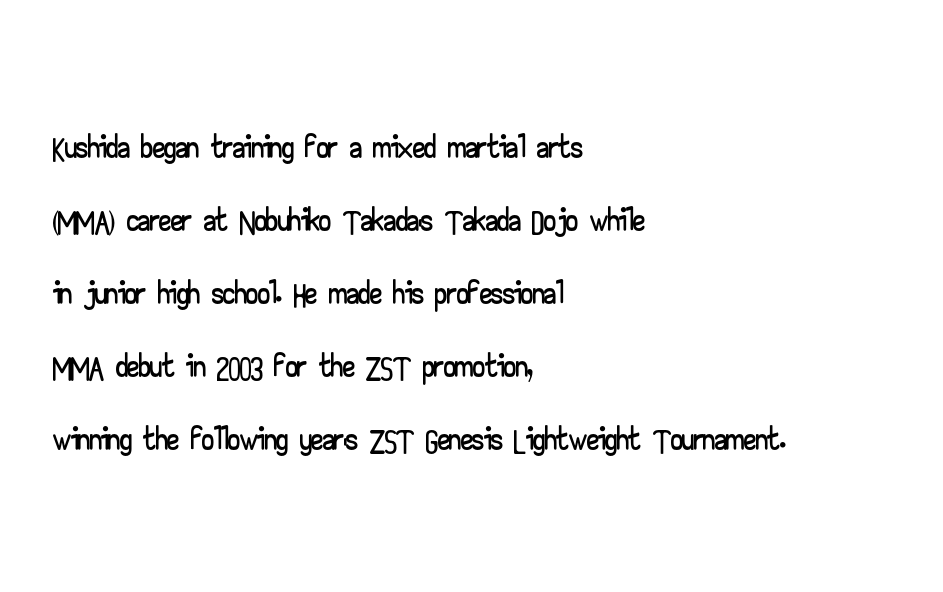
{"serif": "no", "italic": "no", "width": "wide", "stroke_contrast": "low", "x_height": "small", "monospaced": "no", "underline": "no", "align": "left", "line_spacing": "normal", "line_spacing_ratio": 1.52, "letter_spacing": "normal", "letter_spacing_em": 0.0, "glyph_px": 48}
